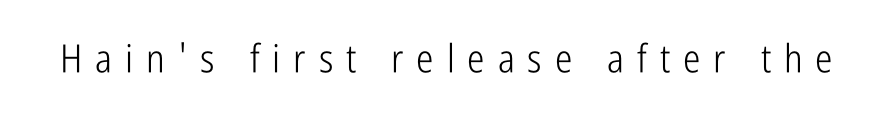
Q: Is the text bold? A: No.
Q: Is the text italic (slanted)? A: No, it is upright.
Q: Is the typeface a serif or a sans-serif typeface? A: Sans-serif.
Q: Is the text underlined? A: No.
Q: Is the spacing between letters normal or unusually wide? A: Unusually wide.
Q: Width (condensed, normal, or wide)? A: Condensed.
Q: Stroke contrast? A: Low.
Q: x-height? A: Medium.
Q: Monospaced? A: No.
